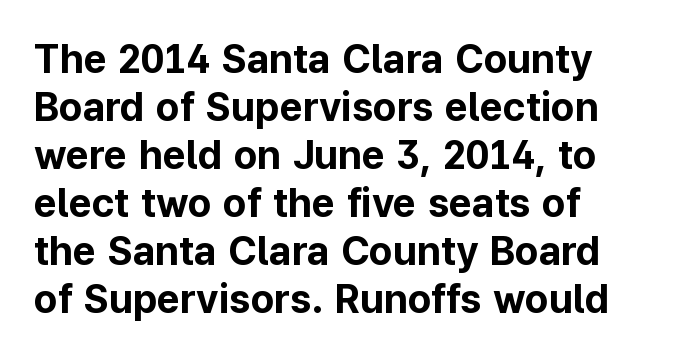
{"serif": "no", "italic": "no", "bold": "yes", "weight": "bold", "width": "normal", "stroke_contrast": "low", "x_height": "medium", "monospaced": "no", "underline": "no", "align": "left", "line_spacing_ratio": 1.2, "letter_spacing": "normal", "letter_spacing_em": 0.0, "glyph_px": 40}
